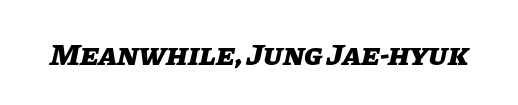
This is heavy type, rendered in bold. Between one letter and the next there's only the usual sliver of space. Every character sits at an angle, as italics do. Is this a fixed-width face? No — the glyphs have proportional, varying widths.
